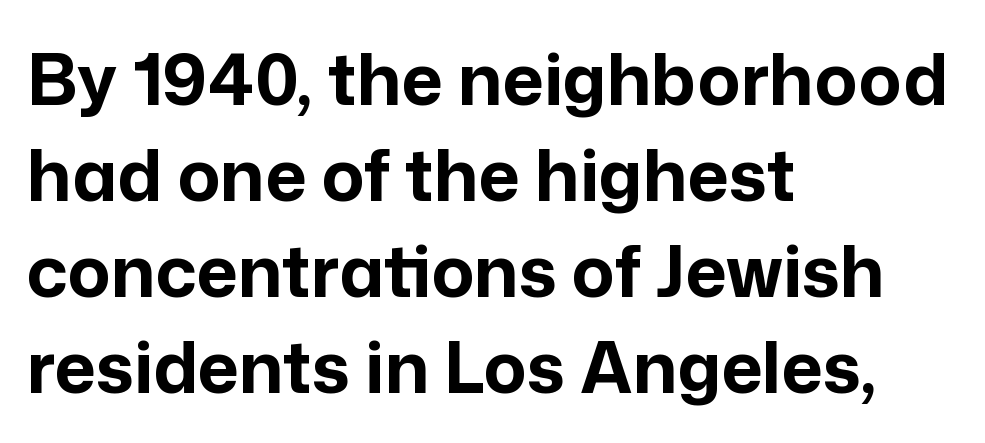
{"serif": "no", "italic": "no", "bold": "yes", "weight": "bold", "width": "normal", "stroke_contrast": "low", "x_height": "medium", "monospaced": "no", "underline": "no", "align": "left", "line_spacing": "normal", "line_spacing_ratio": 1.35, "letter_spacing": "normal", "letter_spacing_em": 0.0, "glyph_px": 71}
